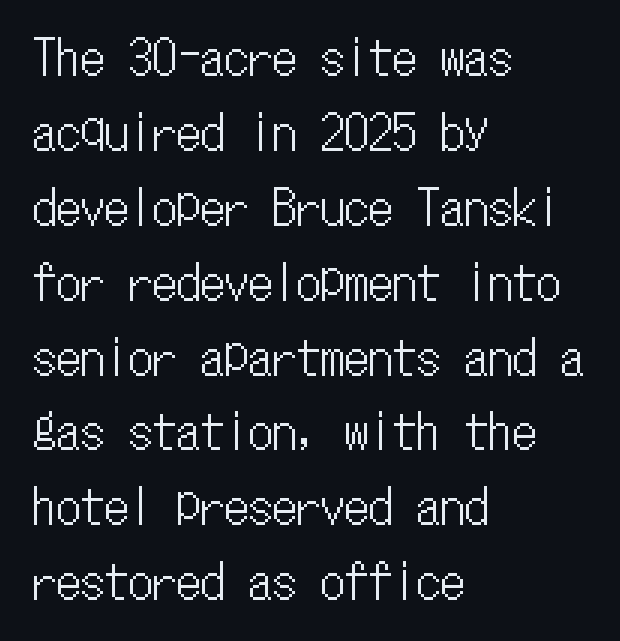
{"italic": "no", "width": "condensed", "stroke_contrast": "low", "x_height": "medium", "monospaced": "yes", "underline": "no", "align": "left", "line_spacing": "normal", "line_spacing_ratio": 1.56, "letter_spacing": "normal", "letter_spacing_em": 0.0, "glyph_px": 48}
